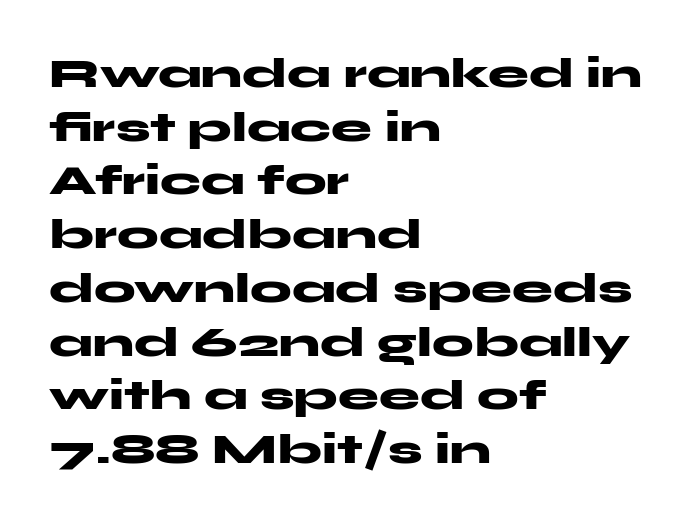
Q: Is the text bold? A: Yes.
Q: Is the text italic (slanted)? A: No, it is upright.
Q: Is the typeface a serif or a sans-serif typeface? A: Sans-serif.
Q: Is the text underlined? A: No.
Q: How is the paragraph aligned? A: Left-aligned.
Q: Is the spacing between letters normal or unusually wide? A: Normal.
Q: Is the spacing between lines tight, normal or loose? A: Normal.
Q: Width (condensed, normal, or wide)? A: Wide.
Q: Stroke contrast? A: Medium.
Q: x-height? A: Medium.
Q: Monospaced? A: No.
